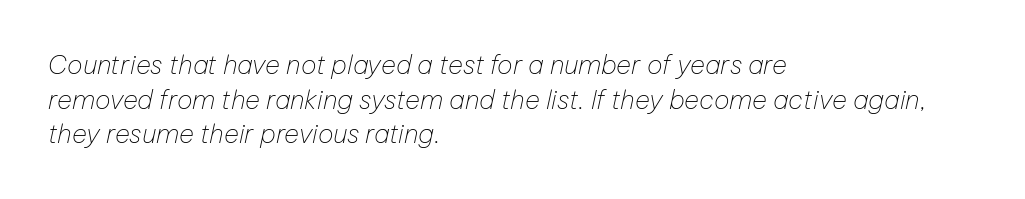
{"italic": "yes", "lean": "right", "slant_degrees": 12, "bold": "no", "underline": "no", "align": "left", "line_spacing": "normal", "line_spacing_ratio": 1.33, "letter_spacing": "normal", "letter_spacing_em": 0.0, "glyph_px": 26}
